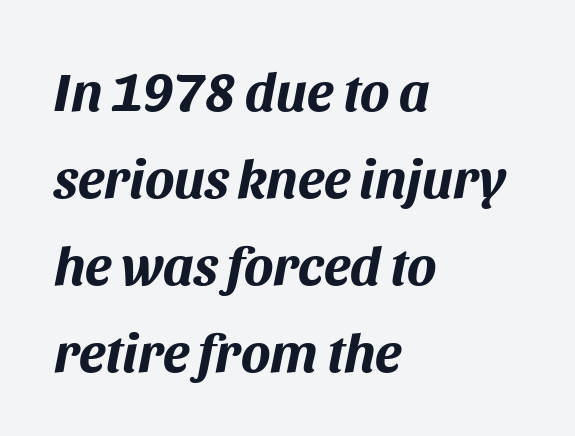
The image shows 55 px bold type, italic (leaning right); set left-aligned, normal line spacing (1.58x), normal letter spacing, not underlined; medium stroke contrast and a large x-height.
